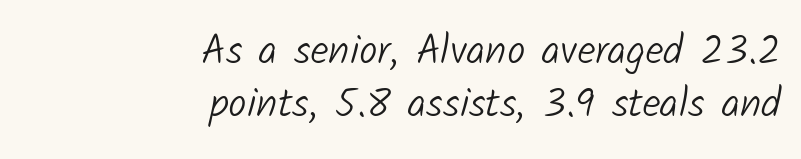
{"serif": "no", "bold": "no", "weight": "light", "width": "normal", "stroke_contrast": "low", "x_height": "medium", "monospaced": "no", "underline": "no", "align": "right", "line_spacing": "normal", "line_spacing_ratio": 1.29, "letter_spacing": "normal", "letter_spacing_em": 0.0, "glyph_px": 41}
